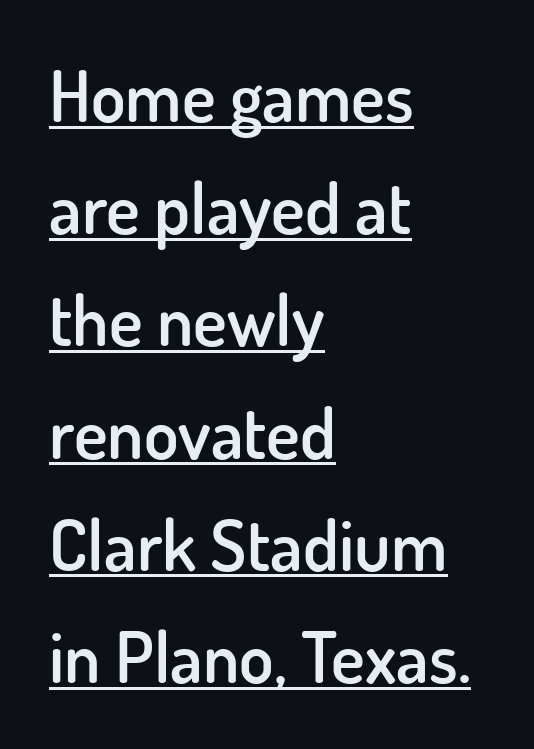
Q: Is the text bold? A: Semi-bold.
Q: Is the text italic (slanted)? A: No, it is upright.
Q: Is the typeface a serif or a sans-serif typeface? A: Sans-serif.
Q: Is the text underlined? A: Yes.
Q: How is the paragraph aligned? A: Left-aligned.
Q: Is the spacing between letters normal or unusually wide? A: Normal.
Q: Is the spacing between lines tight, normal or loose? A: Normal.
Q: Width (condensed, normal, or wide)? A: Normal.
Q: Stroke contrast? A: Low.
Q: x-height? A: Small.
Q: Monospaced? A: No.
